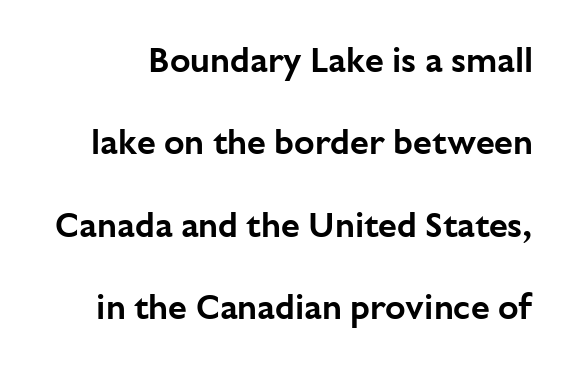
The image shows 34 px sans-serif type, upright; set loose line spacing (2.42x), normal letter spacing, not underlined; low stroke contrast and a medium x-height.
